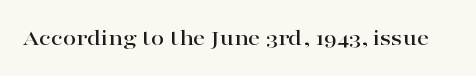
The image shows 24 px text type, upright; set normal letter spacing, not underlined.
